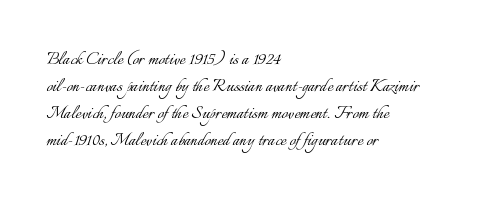
{"bold": "no", "underline": "no", "align": "left", "line_spacing_ratio": 1.22, "letter_spacing": "normal", "letter_spacing_em": 0.0, "glyph_px": 22}
